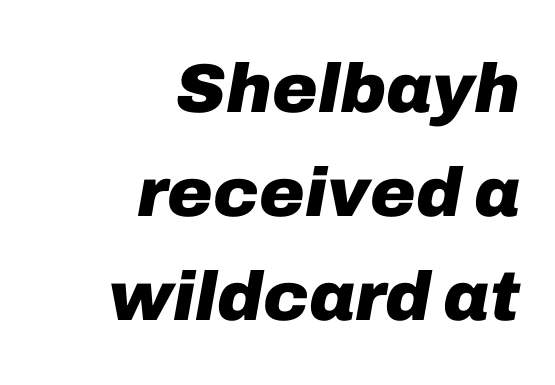
Q: Is the text bold? A: Yes.
Q: Is the text italic (slanted)? A: Yes, it leans right by about 10 degrees.
Q: Is the text underlined? A: No.
Q: How is the paragraph aligned? A: Right-aligned.
Q: Is the spacing between letters normal or unusually wide? A: Normal.
Q: Is the spacing between lines tight, normal or loose? A: Normal.
Q: Width (condensed, normal, or wide)? A: Normal.
Q: Stroke contrast? A: Low.
Q: x-height? A: Medium.
Q: Monospaced? A: No.
